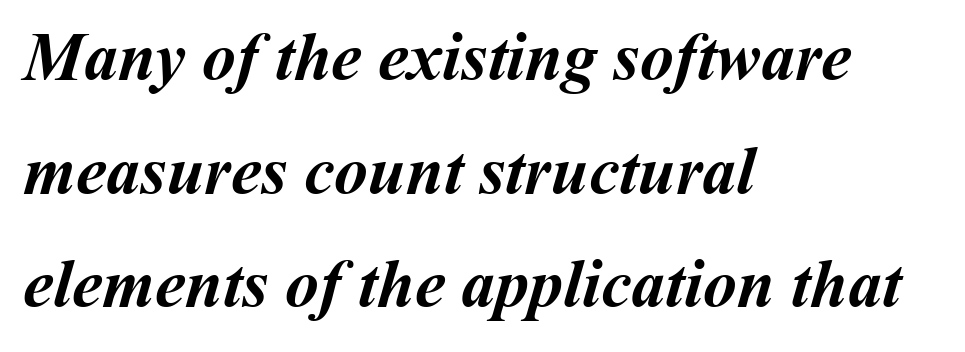
Q: Is the text bold? A: Yes.
Q: Is the text underlined? A: No.
Q: How is the paragraph aligned? A: Left-aligned.
Q: Is the spacing between letters normal or unusually wide? A: Normal.
Q: Is the spacing between lines tight, normal or loose? A: Normal.
Q: Width (condensed, normal, or wide)? A: Normal.
Q: Stroke contrast? A: Medium.
Q: x-height? A: Medium.
Q: Monospaced? A: No.
